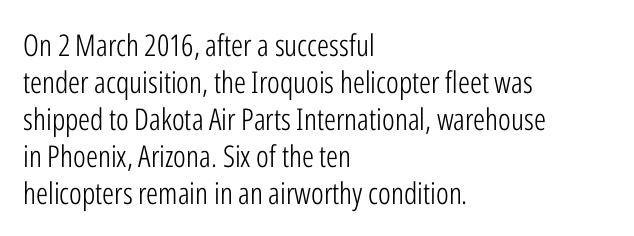
Q: Is the text bold? A: No.
Q: Is the text italic (slanted)? A: No, it is upright.
Q: Is the typeface a serif or a sans-serif typeface? A: Sans-serif.
Q: Is the text underlined? A: No.
Q: How is the paragraph aligned? A: Left-aligned.
Q: Is the spacing between letters normal or unusually wide? A: Normal.
Q: Width (condensed, normal, or wide)? A: Condensed.
Q: Stroke contrast? A: Low.
Q: x-height? A: Medium.
Q: Monospaced? A: No.
